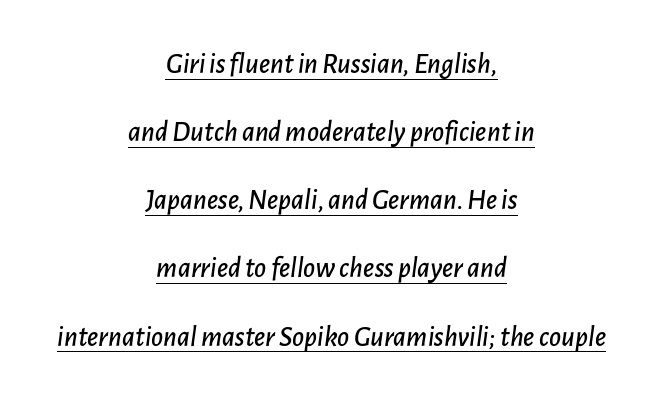
Q: Is the text italic (slanted)? A: Yes, it leans right by about 7 degrees.
Q: Is the text underlined? A: Yes.
Q: How is the paragraph aligned? A: Centered.
Q: Is the spacing between letters normal or unusually wide? A: Normal.
Q: Is the spacing between lines tight, normal or loose? A: Loose.
Q: Width (condensed, normal, or wide)? A: Normal.
Q: Stroke contrast? A: Low.
Q: x-height? A: Medium.
Q: Monospaced? A: No.
